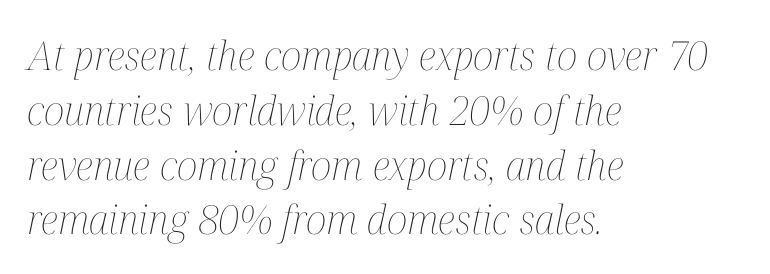
The image shows 40 px thin, condensed type, italic (leaning right); set left-aligned, normal line spacing (1.37x), normal letter spacing, not underlined; medium stroke contrast and a medium x-height.
